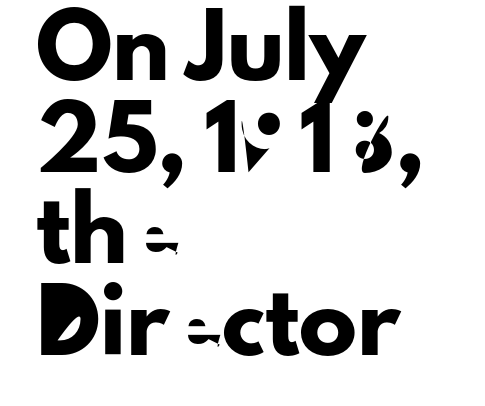
The image shows 58 px sans-serif type, upright; set left-aligned, normal line spacing (1.58x), normal letter spacing, not underlined; low stroke contrast and a small x-height.
